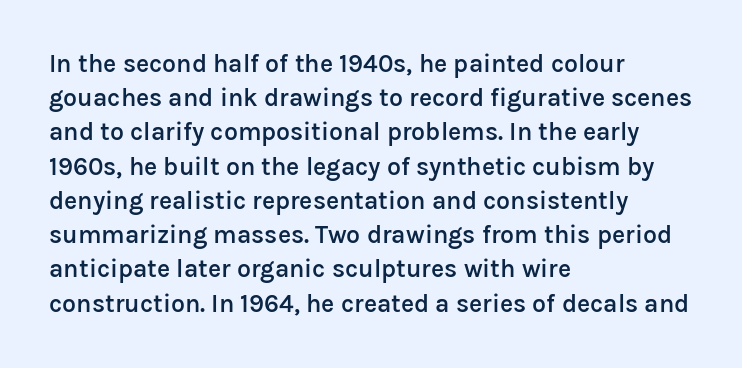
Q: Is the text bold? A: Semi-bold.
Q: Is the text italic (slanted)? A: No, it is upright.
Q: Is the text underlined? A: No.
Q: How is the paragraph aligned? A: Left-aligned.
Q: Is the spacing between letters normal or unusually wide? A: Normal.
Q: Is the spacing between lines tight, normal or loose? A: Normal.
